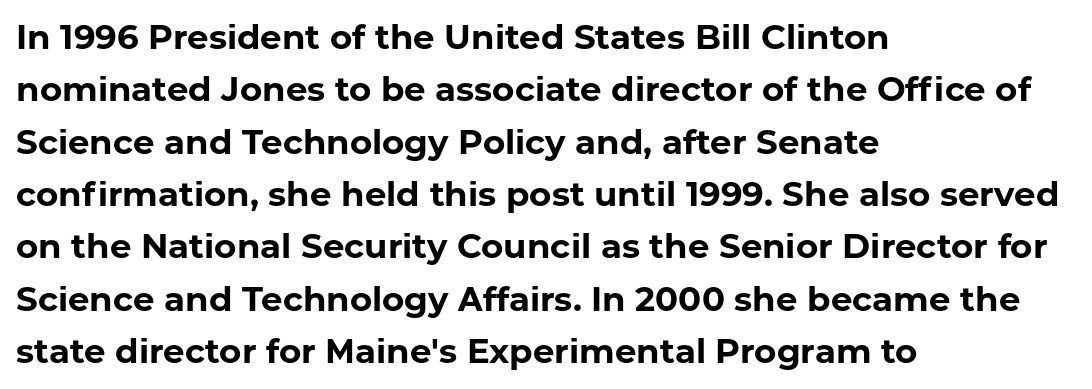
The image shows 34 px bold sans-serif type, upright; set left-aligned, normal line spacing (1.54x), normal letter spacing, not underlined; low stroke contrast and a medium x-height.
